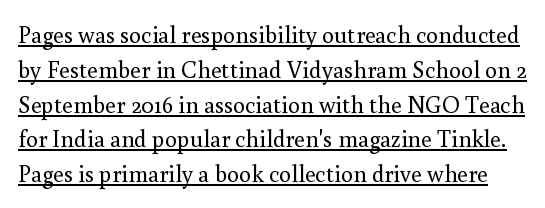
The rendering keeps characters at their native spacing. Ascenders rise straight up at ninety degrees. No heavy texture on the line: the type isn't bold. The passage shown is underscored from start to finish.
